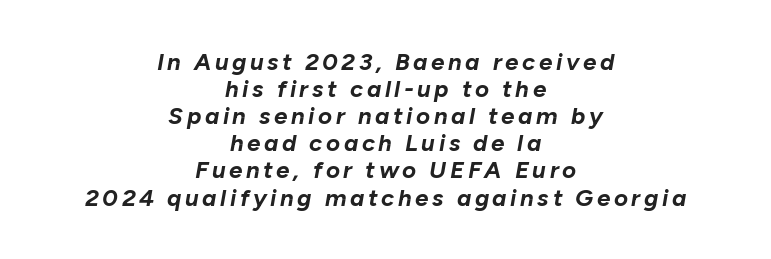
{"italic": "yes", "lean": "right", "slant_degrees": 10, "bold": "yes", "underline": "no", "align": "center", "line_spacing": "tight", "line_spacing_ratio": 1.13, "glyph_px": 24}
